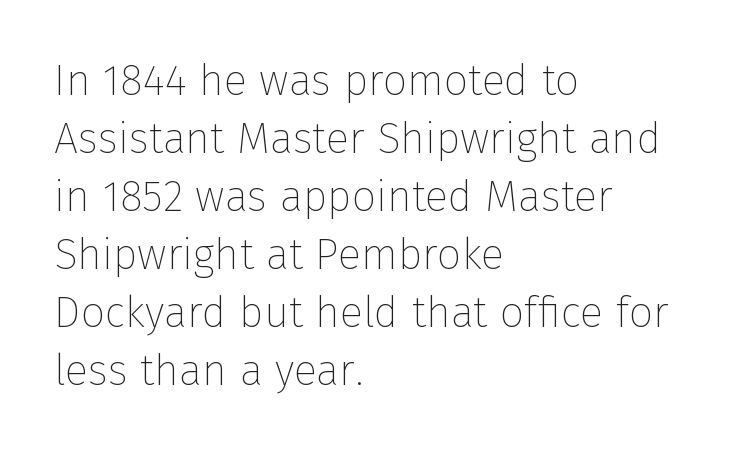
A typesetter would call this leading conventional body-copy spacing. Teacher's note: observe the even left margin — that is flush-left alignment. The gap between lines stays unmarked. The rendering uses natural spacing where letterforms have individual widths. This rendering leaves character spacing at its baseline value.
